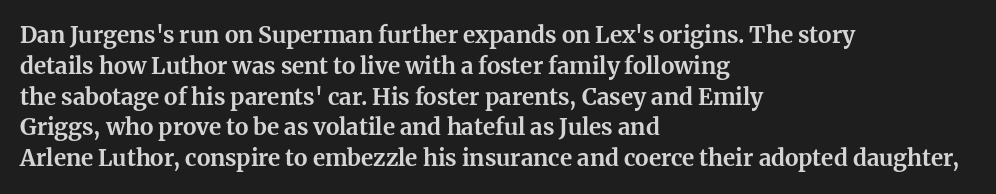
{"italic": "no", "bold": "yes", "underline": "no", "align": "left", "line_spacing": "normal", "line_spacing_ratio": 1.34, "letter_spacing": "normal", "letter_spacing_em": 0.0, "glyph_px": 23}
